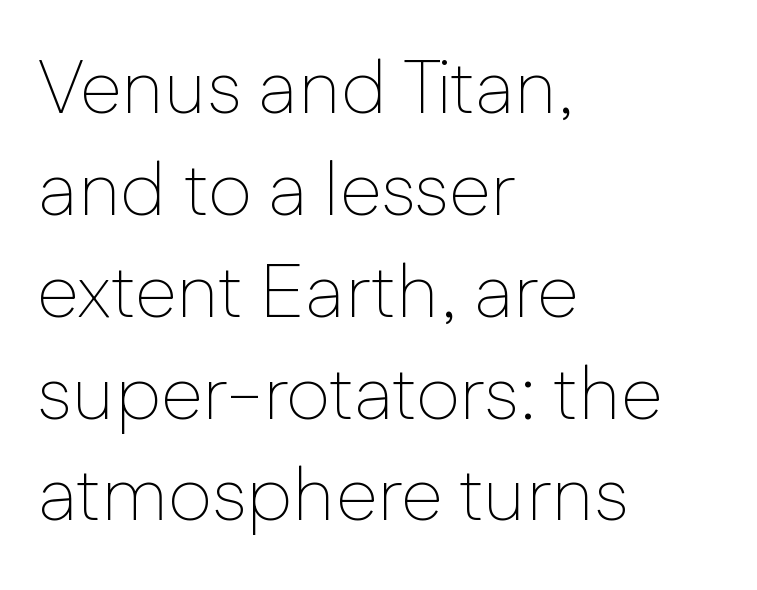
{"serif": "no", "italic": "no", "bold": "no", "weight": "thin", "width": "normal", "stroke_contrast": "low", "x_height": "medium", "monospaced": "no", "underline": "no", "align": "left", "line_spacing": "normal", "line_spacing_ratio": 1.34, "letter_spacing": "normal", "letter_spacing_em": 0.0, "glyph_px": 76}
